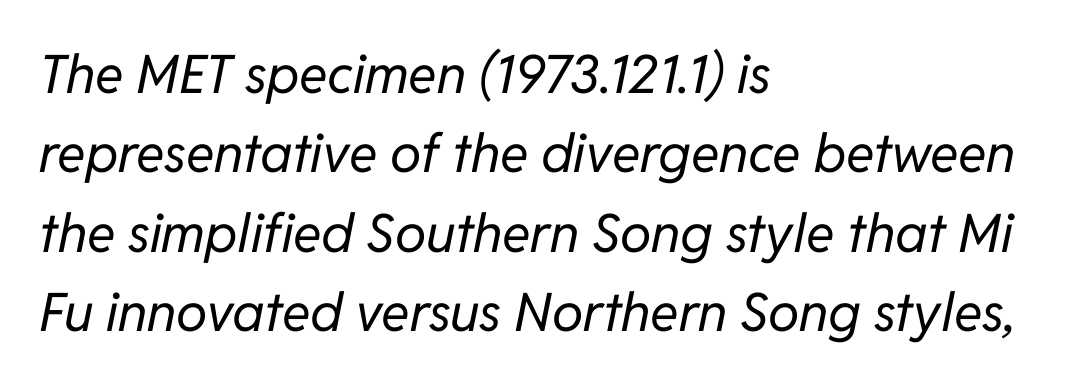
{"italic": "yes", "lean": "right", "slant_degrees": 11, "bold": "no", "weight": "regular", "width": "normal", "stroke_contrast": "low", "x_height": "medium", "monospaced": "no", "underline": "no", "align": "left", "line_spacing": "normal", "line_spacing_ratio": 1.5, "letter_spacing": "normal", "letter_spacing_em": 0.0, "glyph_px": 53}
